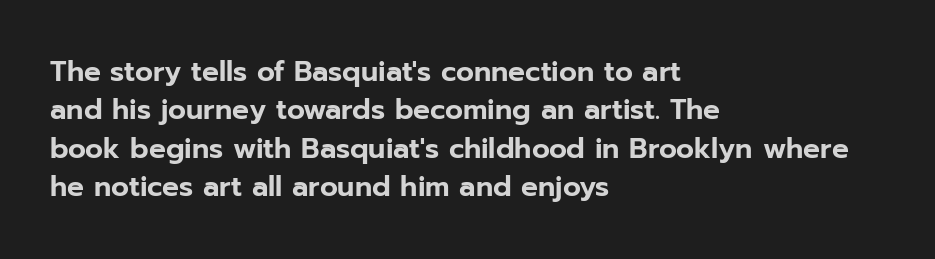
{"serif": "no", "italic": "no", "width": "normal", "stroke_contrast": "low", "x_height": "medium", "monospaced": "no", "underline": "no", "align": "left", "line_spacing": "normal", "line_spacing_ratio": 1.37, "letter_spacing": "normal", "letter_spacing_em": 0.0, "glyph_px": 28}
